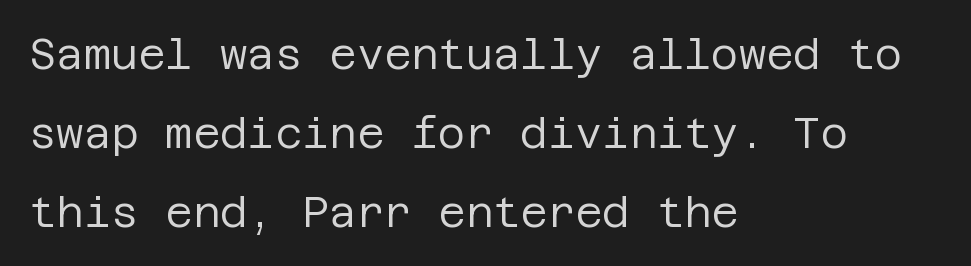
These lines are set flush left with a ragged right edge. The font's upright variant was chosen for this text. Words float on clear page, feet unadorned. Glyph-to-glyph distance matches everyday printed text. You can tell from the bare stems that sans-serif type was used.
